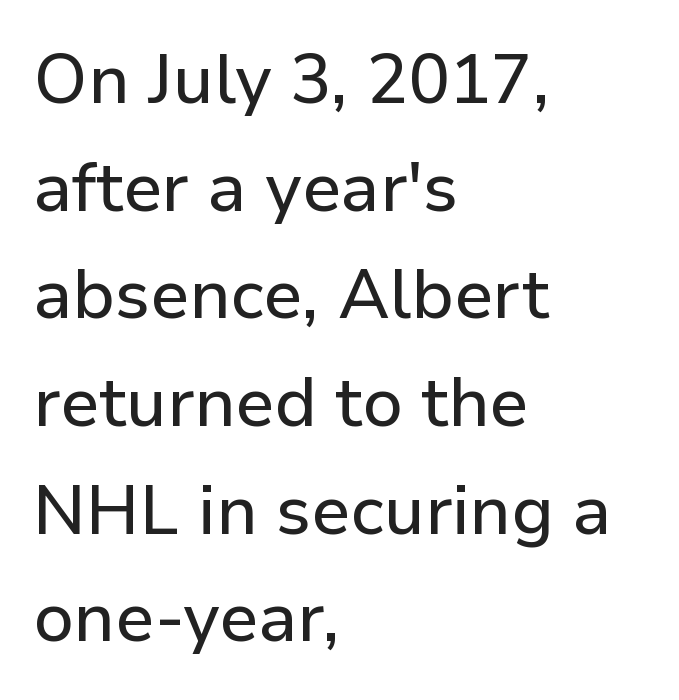
The image shows 69 px sans-serif type, upright; set left-aligned, normal line spacing (1.56x), normal letter spacing, not underlined; low stroke contrast and a medium x-height.
